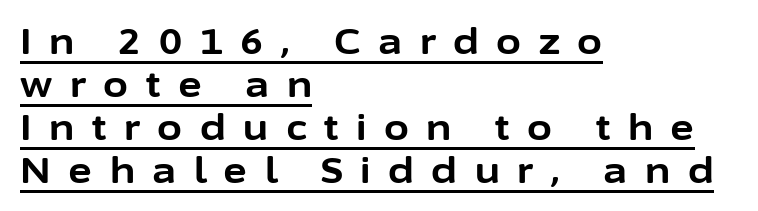
The image shows 36 px bold sans-serif type, upright; set left-aligned, line spacing 1.19x, unusually wide letter spacing (+0.49 em), underlined; low stroke contrast and a medium x-height.
